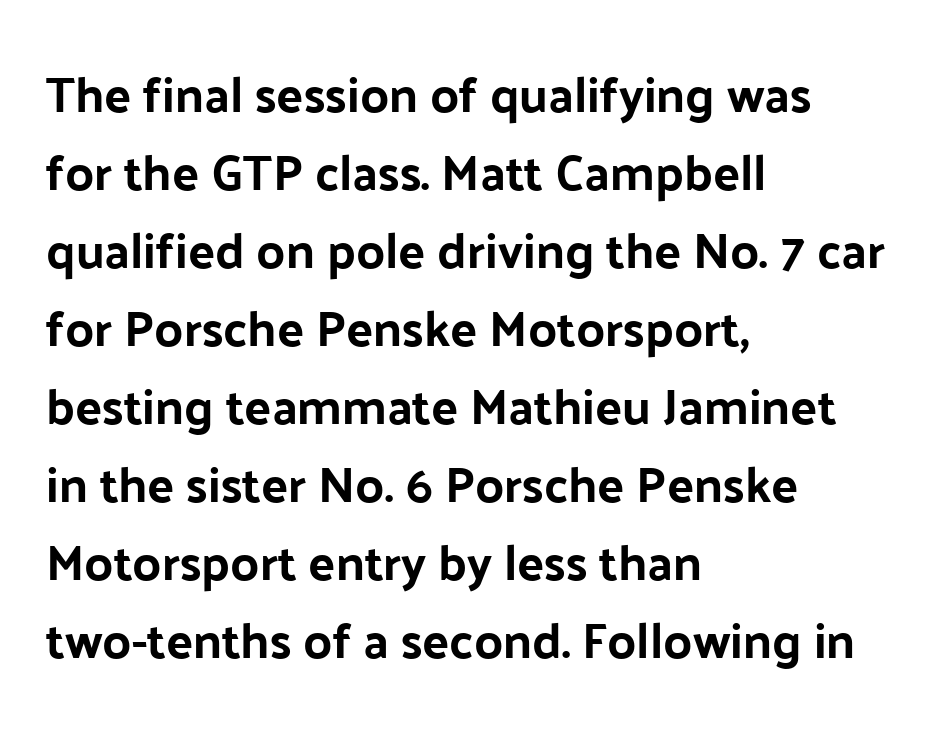
Notice how the passage keeps a crisp vertical edge on the left only. Classification — sans serif. Bare-footed words on every line. If you measured baseline to baseline, you'd find a middling distance. Varying glyph widths throughout — classic text-font behaviour. Tracking value appears to be zero — textbook default spacing.
